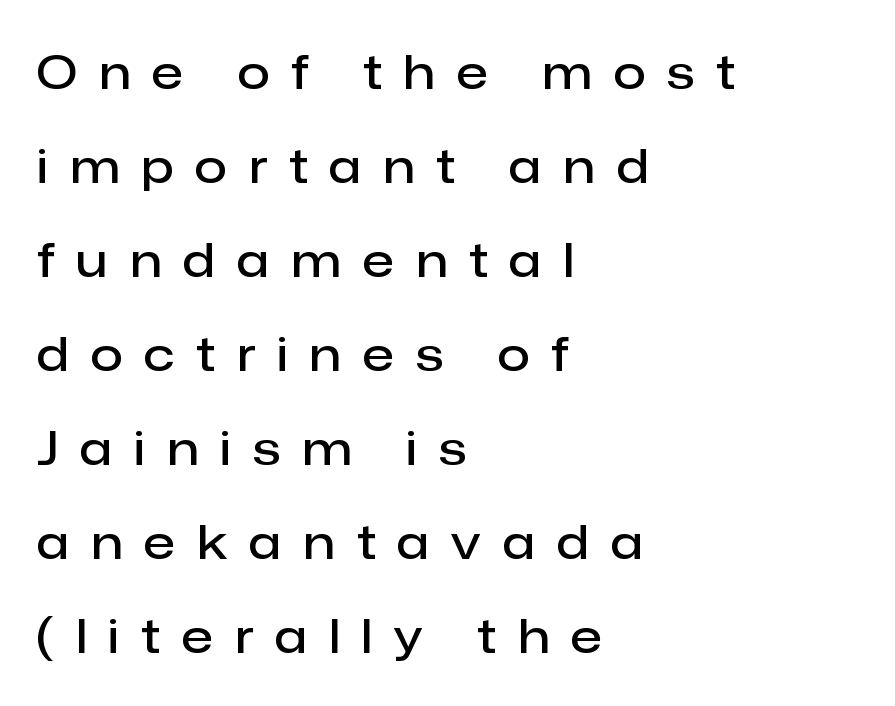
{"serif": "no", "italic": "no", "bold": "semi", "weight": "semibold", "width": "normal", "stroke_contrast": "low", "x_height": "medium", "monospaced": "no", "underline": "no", "align": "left", "line_spacing": "loose", "line_spacing_ratio": 2.0, "letter_spacing": "wide", "letter_spacing_em": 0.47, "glyph_px": 47}
